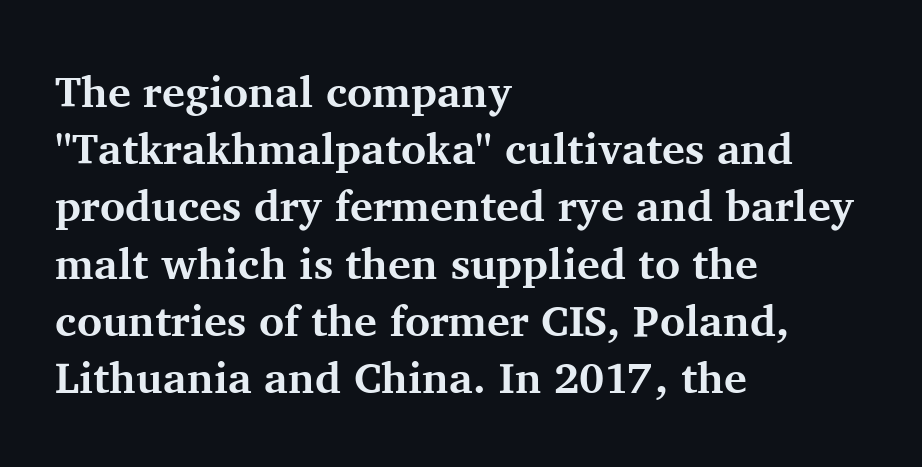
Think of a printed novel: that variable character pitch is what you see here. Tracking value appears to be zero — textbook default spacing. As a designer I'd log this as weight 700, bold. Alignment: flush left. The zone under the glyphs is completely vacant.
